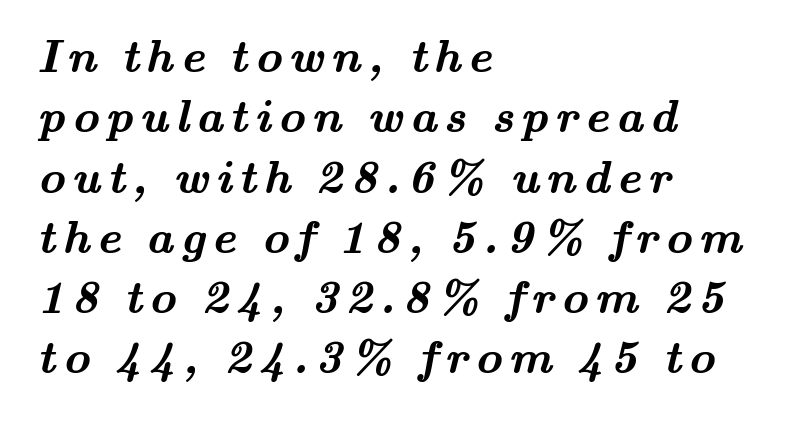
The image shows 46 px semibold, wide serif type; set left-aligned, normal line spacing (1.31x), not underlined; medium stroke contrast and a small x-height.
